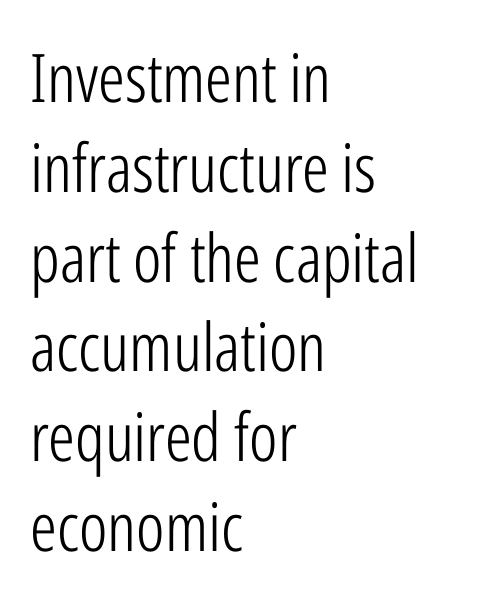
The image shows 67 px light, condensed sans-serif type, upright; set left-aligned, normal line spacing (1.34x), normal letter spacing, not underlined; low stroke contrast and a medium x-height.
